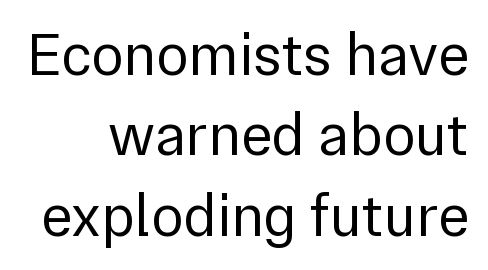
The image shows 60 px regular-weight sans-serif type, upright; set normal line spacing (1.34x), normal letter spacing, not underlined; a medium x-height.
